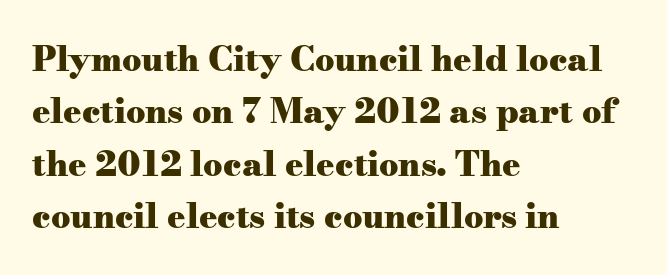
{"serif": "yes", "italic": "no", "bold": "yes", "weight": "heavy", "width": "wide", "stroke_contrast": "medium", "x_height": "small", "monospaced": "no", "underline": "no", "align": "left", "line_spacing": "normal", "line_spacing_ratio": 1.54, "letter_spacing": "normal", "letter_spacing_em": 0.0, "glyph_px": 34}
